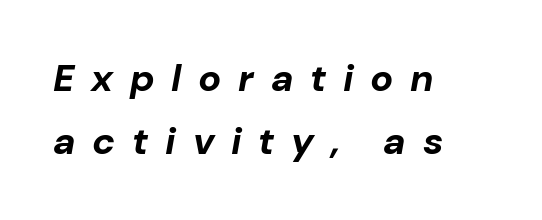
{"italic": "yes", "lean": "right", "slant_degrees": 10, "bold": "yes", "weight": "bold", "width": "normal", "stroke_contrast": "low", "x_height": "medium", "monospaced": "no", "underline": "no", "align": "left", "line_spacing": "normal", "line_spacing_ratio": 1.66, "letter_spacing": "wide", "letter_spacing_em": 0.44, "glyph_px": 38}
